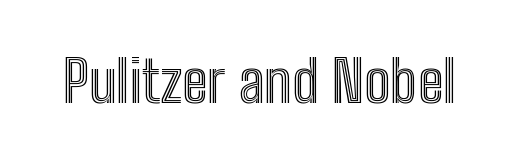
The image shows 58 px condensed type, upright; set normal letter spacing, not underlined; a medium x-height.
